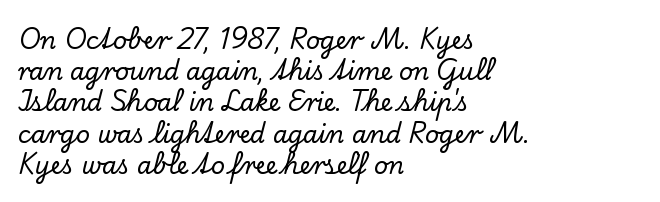
Does the copy run flush right? No — it runs flush left. Descender tails drop into unmarked territory. Reading down the column, the eye jumps a familiar distance to each next line.
